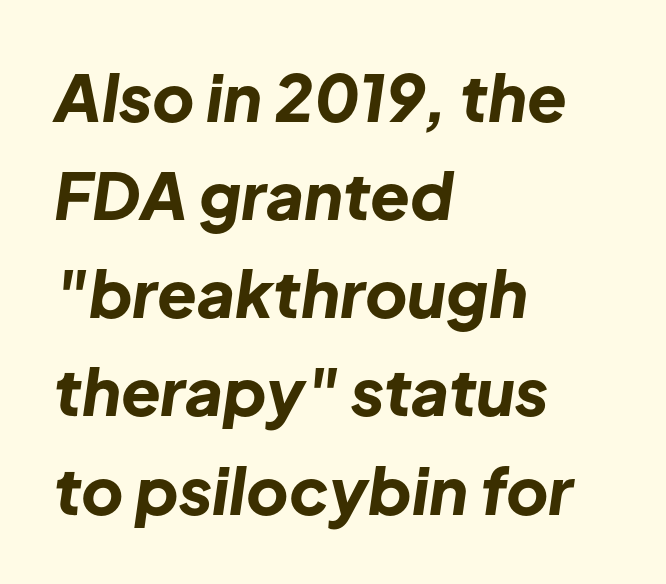
The image shows 65 px bold type, italic (leaning right); set left-aligned, normal line spacing (1.51x), normal letter spacing, not underlined; low stroke contrast and a medium x-height.
